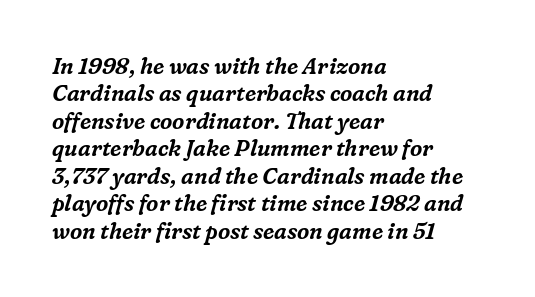
A classic flush-left, rag-right setting is used for this passage. Baseline-to-baseline distance is the conventional proportion of letter height. There's an unmistakable incline to the writing here. Glyph-to-glyph distance matches everyday printed text.
